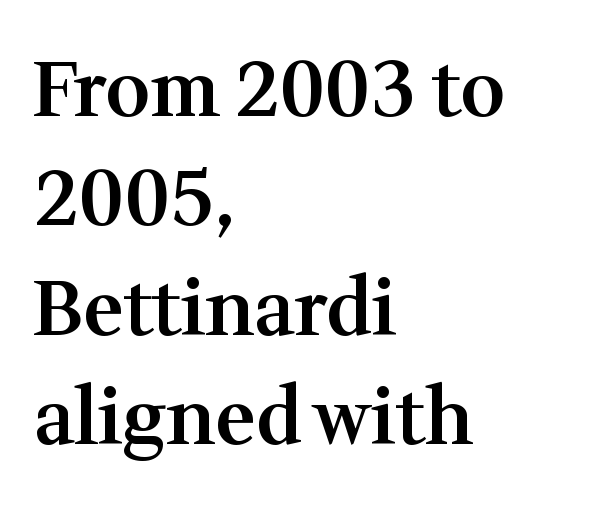
Short and long lines alike share a common starting point at left. Inter-character spacing is left at the font's built-in metrics. The area under the type is left untouched. Style check: upright. You could not count columns in this text — the font is proportionally spaced. What kind of face is this? One with serifs.
